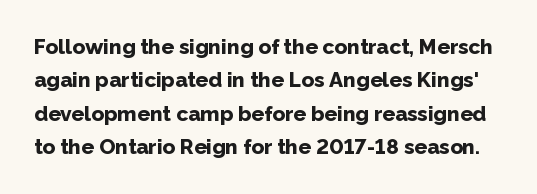
The image shows 21 px bold type, upright; set normal line spacing (1.59x), normal letter spacing, not underlined.
